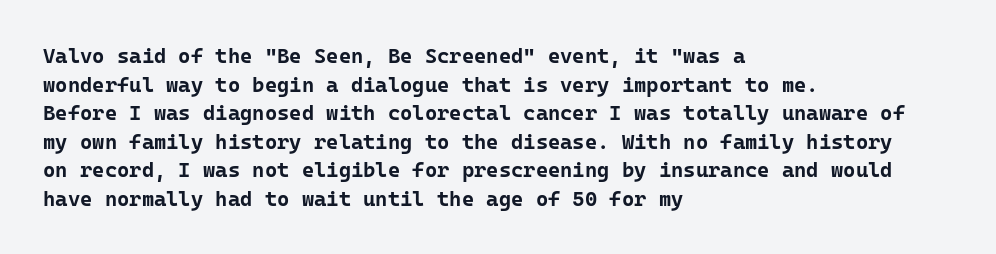
Notice how descenders clear the ascenders below comfortably — that's standard leading. Clear beneath every line of the passage. These lines are set flush left with a ragged right edge. The type sits square on the baseline with zero lean. Each word holds together tightly as a unit, with standard inter-letter gaps.
